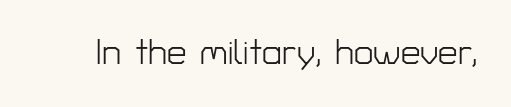
{"serif": "no", "italic": "no", "bold": "no", "weight": "light", "width": "normal", "stroke_contrast": "low", "x_height": "medium", "monospaced": "no", "underline": "no", "letter_spacing": "normal", "letter_spacing_em": 0.0, "glyph_px": 35}
